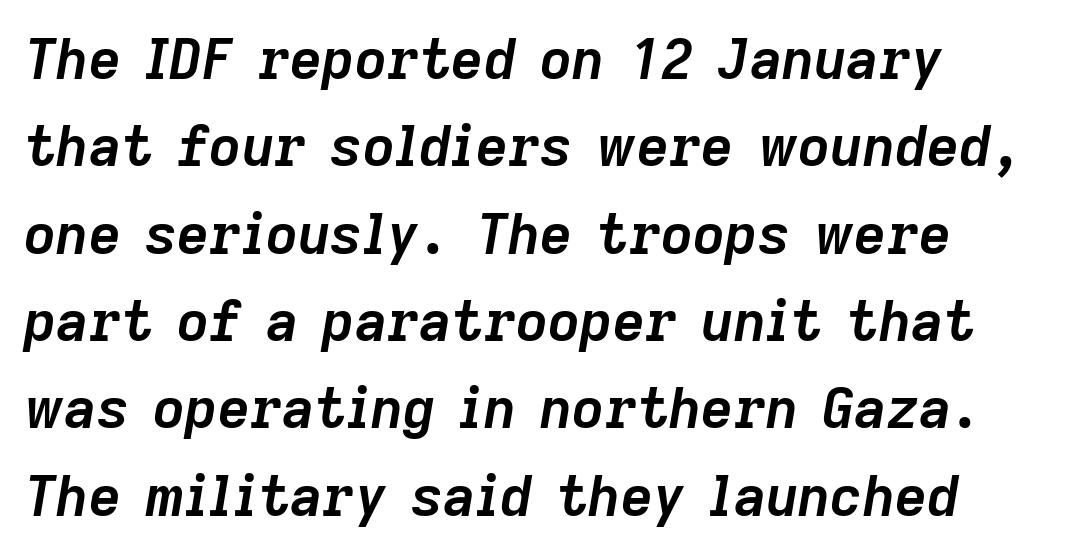
The rendering uses natural spacing where letterforms have individual widths. The tracking reads as untouched default to a designer's eye. Tall strokes in this sample are angled rather than plumb. Just letters on the line, the space beneath them empty. The sample has been set heavy, in full bold. The lines sit at an ordinary, default distance from one another.
